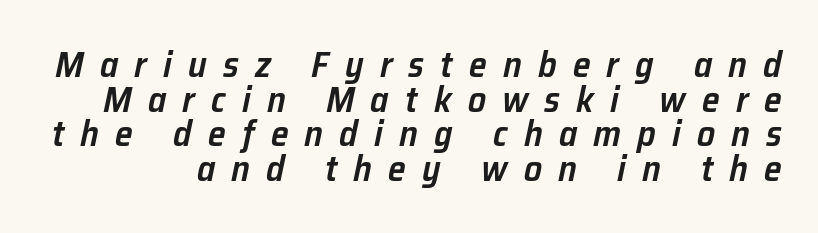
Q: Is the text bold? A: Semi-bold.
Q: Is the text italic (slanted)? A: Yes, it leans right by about 12 degrees.
Q: Is the text underlined? A: No.
Q: Is the spacing between letters normal or unusually wide? A: Unusually wide.
Q: Is the spacing between lines tight, normal or loose? A: Tight.
Q: Width (condensed, normal, or wide)? A: Normal.
Q: Stroke contrast? A: Low.
Q: x-height? A: Medium.
Q: Monospaced? A: No.
